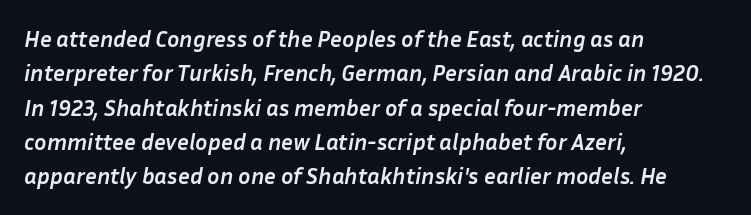
The letters are bold, with thick, heavy strokes. The whole block is typeset with a tilt. Tracking here is standard; glyphs follow each other at the usual distance. The specimen omits any rule beneath the text block's lines. Students, observe: this is what conventionally led text looks like. Compared with a centered layout, this one pins lines to the left instead.
